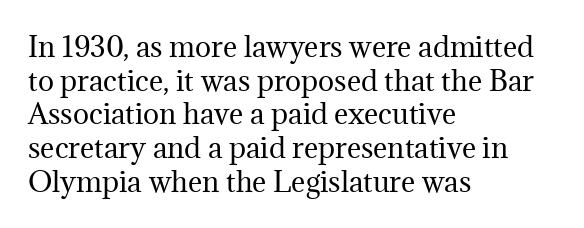
Q: Is the text bold? A: No.
Q: Is the text italic (slanted)? A: No, it is upright.
Q: Is the text underlined? A: No.
Q: How is the paragraph aligned? A: Left-aligned.
Q: Is the spacing between letters normal or unusually wide? A: Normal.
Q: Is the spacing between lines tight, normal or loose? A: Normal.
